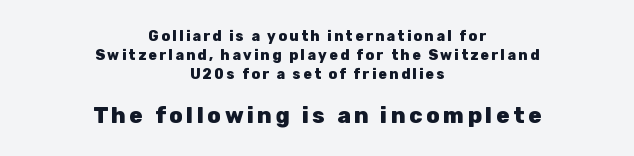
The type sits square on the baseline with zero lean. Leading: standard. The designer gave the closing block more size than the opening block. The specimen omits any rule beneath the text block's lines. Strokes here are thick enough to call this a true bold.
